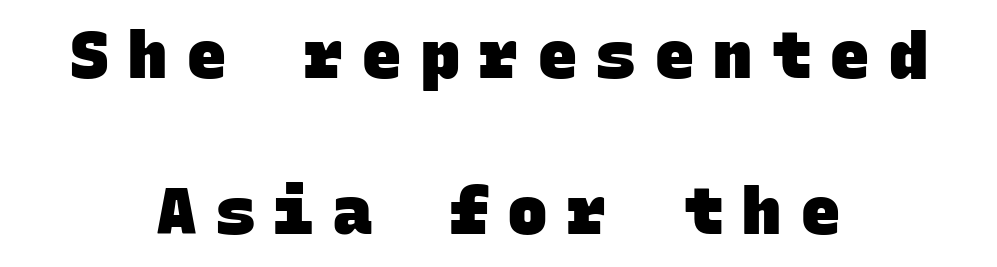
{"serif": "no", "bold": "yes", "weight": "heavy", "width": "normal", "stroke_contrast": "low", "x_height": "large", "monospaced": "yes", "underline": "no", "align": "center", "line_spacing": "loose", "line_spacing_ratio": 2.4, "letter_spacing": "wide", "letter_spacing_em": 0.3, "glyph_px": 65}
